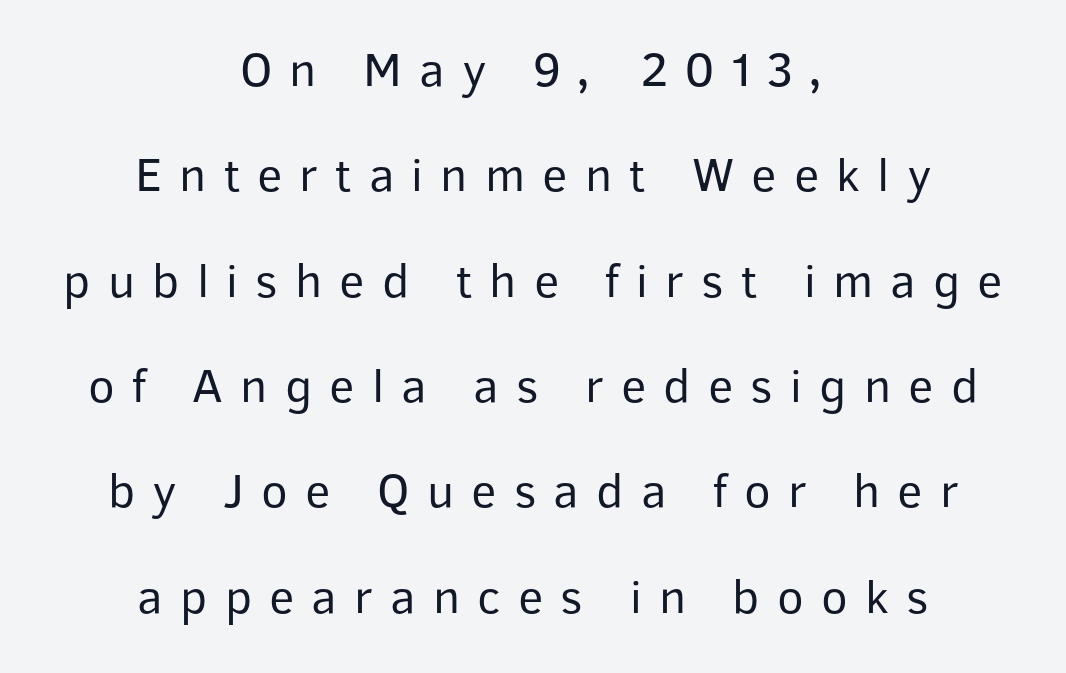
Q: Is the text bold? A: No.
Q: Is the text italic (slanted)? A: No, it is upright.
Q: Is the typeface a serif or a sans-serif typeface? A: Sans-serif.
Q: Is the text underlined? A: No.
Q: How is the paragraph aligned? A: Centered.
Q: Is the spacing between letters normal or unusually wide? A: Unusually wide.
Q: Is the spacing between lines tight, normal or loose? A: Loose.
Q: Width (condensed, normal, or wide)? A: Normal.
Q: Stroke contrast? A: Low.
Q: x-height? A: Medium.
Q: Monospaced? A: No.
